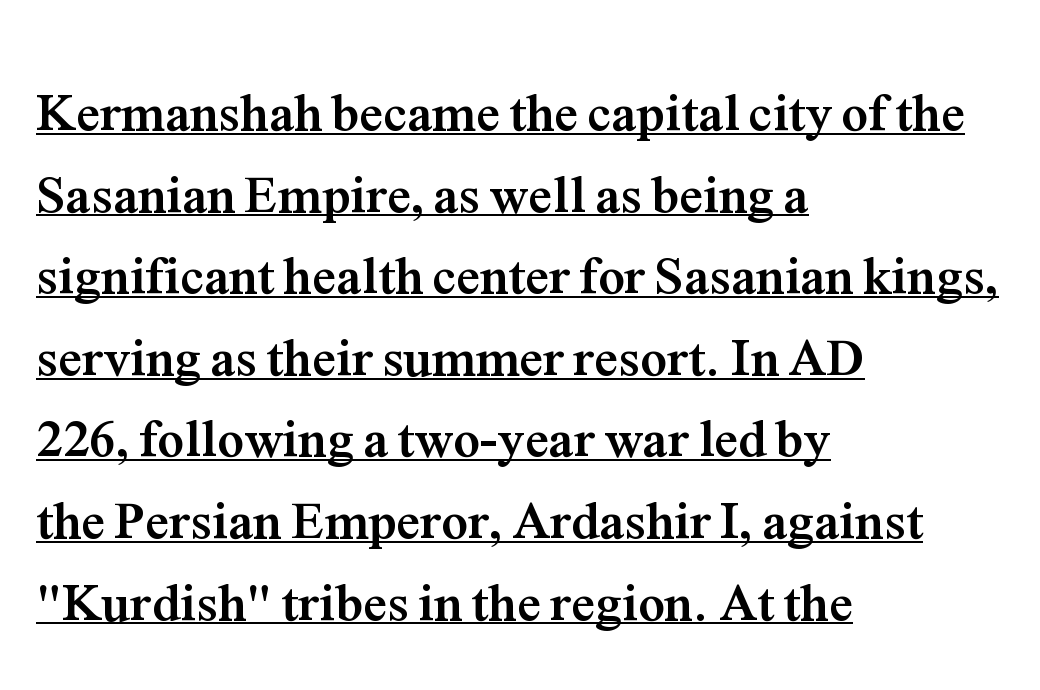
The letters stand upright; this is a roman face. Emphasis by weight is at full strength: bold. In terms of letterform style, serifs are clearly present. Each letter keeps its own natural width here, so spacing adapts to shape. Does a line run under the words? Yes, clearly. In CSS terms this would be text-align: left.
